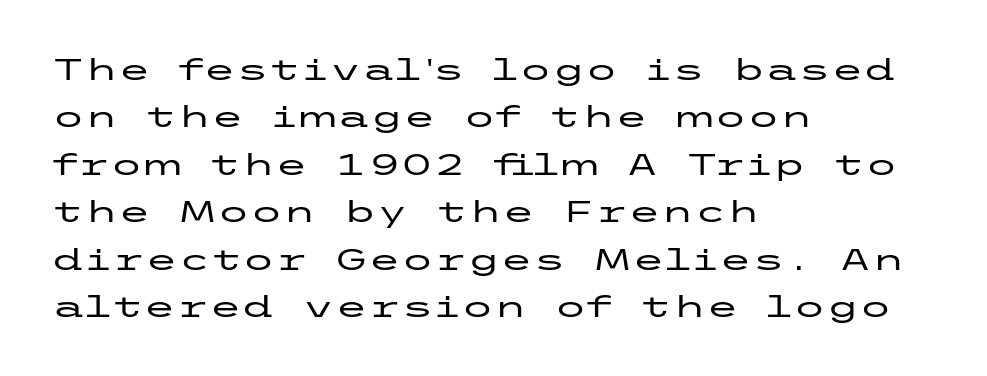
Q: Is the text italic (slanted)? A: No, it is upright.
Q: Is the typeface a serif or a sans-serif typeface? A: Sans-serif.
Q: Is the text underlined? A: No.
Q: How is the paragraph aligned? A: Left-aligned.
Q: Is the spacing between letters normal or unusually wide? A: Normal.
Q: Is the spacing between lines tight, normal or loose? A: Normal.
Q: Width (condensed, normal, or wide)? A: Wide.
Q: Stroke contrast? A: Low.
Q: x-height? A: Medium.
